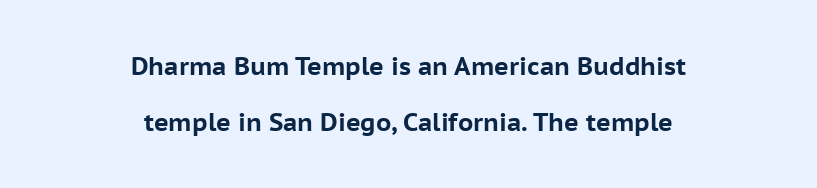
{"italic": "no", "bold": "yes", "underline": "no", "align": "center", "line_spacing": "loose", "line_spacing_ratio": 2.26, "letter_spacing": "normal", "letter_spacing_em": 0.0, "glyph_px": 25}
